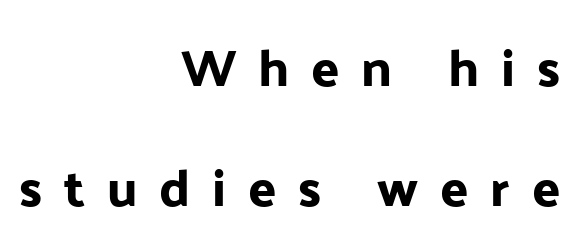
{"serif": "no", "italic": "no", "width": "normal", "stroke_contrast": "low", "x_height": "medium", "monospaced": "no", "underline": "no", "align": "right", "line_spacing": "loose", "line_spacing_ratio": 2.31, "letter_spacing": "wide", "letter_spacing_em": 0.42, "glyph_px": 52}
